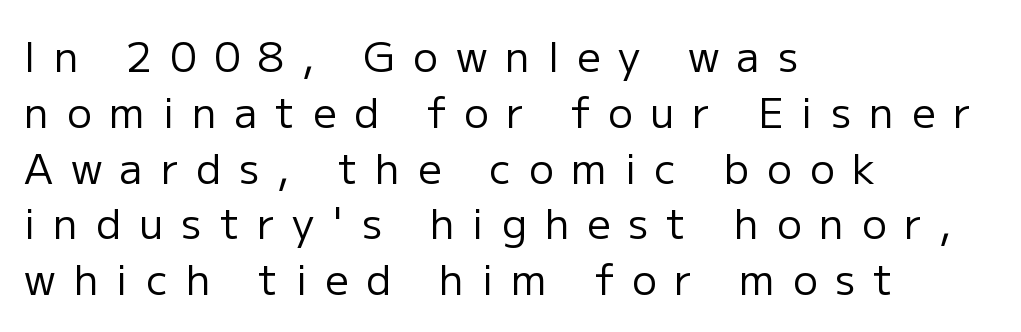
Q: Is the text bold? A: No.
Q: Is the text italic (slanted)? A: No, it is upright.
Q: Is the typeface a serif or a sans-serif typeface? A: Sans-serif.
Q: Is the text underlined? A: No.
Q: How is the paragraph aligned? A: Left-aligned.
Q: Is the spacing between letters normal or unusually wide? A: Unusually wide.
Q: Is the spacing between lines tight, normal or loose? A: Normal.
Q: Width (condensed, normal, or wide)? A: Normal.
Q: Stroke contrast? A: Low.
Q: x-height? A: Medium.
Q: Monospaced? A: No.
